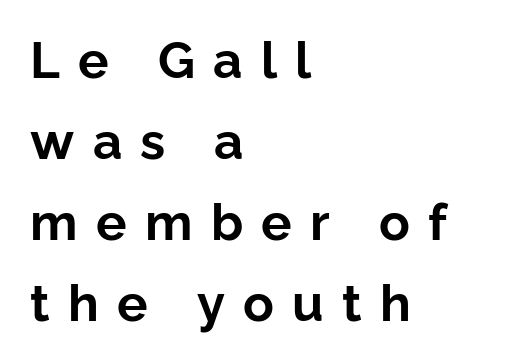
The image shows 51 px bold sans-serif type, upright; set left-aligned, normal line spacing (1.59x), unusually wide letter spacing (+0.36 em), not underlined; low stroke contrast and a medium x-height.
